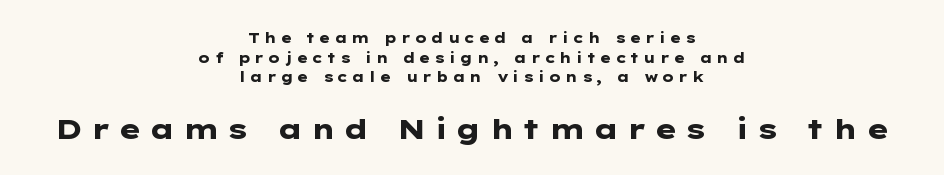
{"serif": "no", "italic": "no", "bold": "yes", "weight": "heavy", "width": "wide", "stroke_contrast": "low", "x_height": "medium", "underline": "no", "align": "center", "line_spacing": "normal", "line_spacing_ratio": 1.41, "letter_spacing": "wide", "letter_spacing_em": 0.26, "larger_block": "second", "size_ratio": 2.0, "glyph_px": 28}
